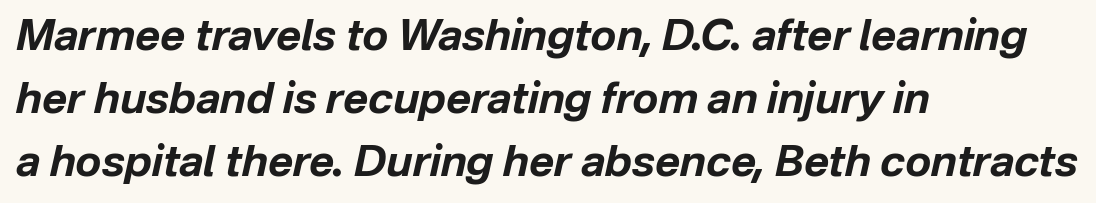
The image shows 43 px bold type, italic (leaning right); set left-aligned, normal line spacing (1.47x), normal letter spacing, not underlined; low stroke contrast and a medium x-height.
